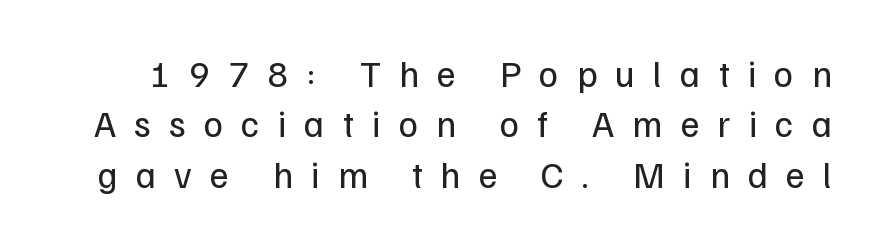
The image shows 37 px regular-weight sans-serif type, upright; set normal line spacing (1.36x), unusually wide letter spacing (+0.49 em), not underlined; low stroke contrast and a medium x-height.
